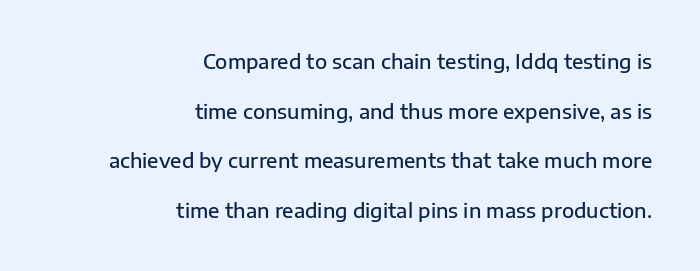
Line ends are locked; line starts wander. Designer's note — italics off, roman on. Baseline-to-baseline distance is far greater than the letter height. Glyph-to-glyph distance matches everyday printed text. The space beneath each line is pristine and unruled.
